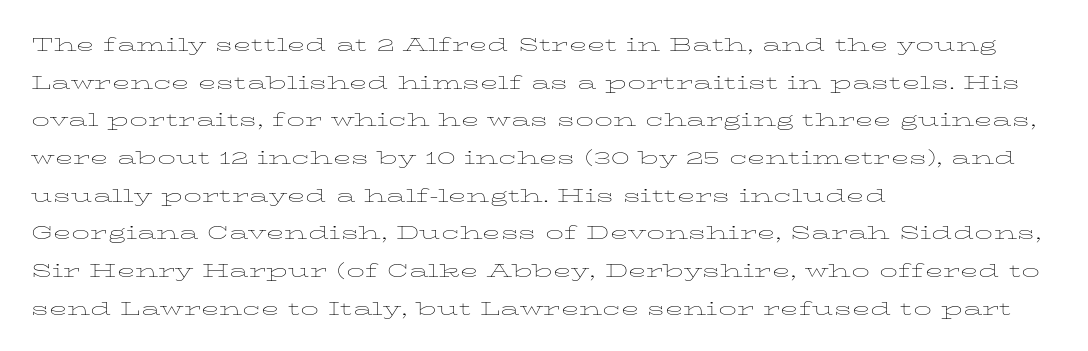
Q: Is the text bold? A: No.
Q: Is the text italic (slanted)? A: No, it is upright.
Q: Is the text underlined? A: No.
Q: How is the paragraph aligned? A: Left-aligned.
Q: Is the spacing between letters normal or unusually wide? A: Normal.
Q: Is the spacing between lines tight, normal or loose? A: Normal.
